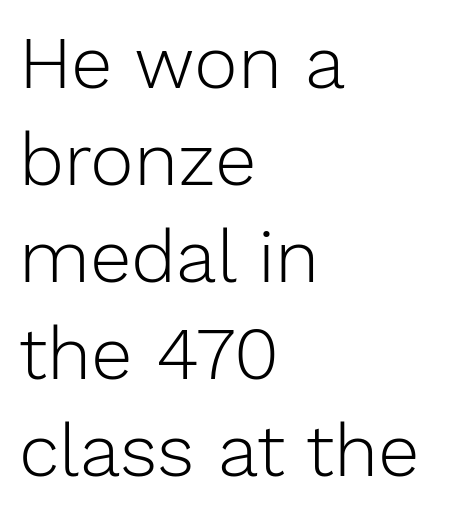
{"serif": "no", "italic": "no", "bold": "no", "weight": "light", "width": "normal", "stroke_contrast": "low", "x_height": "medium", "monospaced": "no", "underline": "no", "align": "left", "line_spacing": "normal", "line_spacing_ratio": 1.31, "letter_spacing": "normal", "letter_spacing_em": 0.0, "glyph_px": 74}
